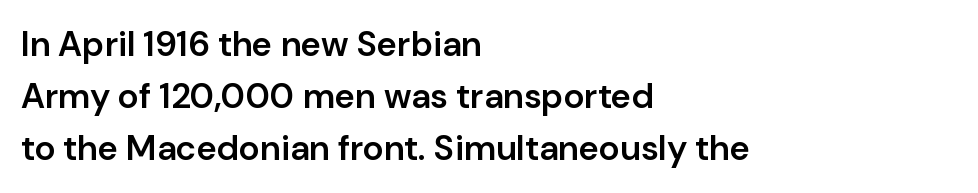
The image shows 35 px semibold sans-serif type, upright; set left-aligned, normal line spacing (1.49x), normal letter spacing, not underlined; low stroke contrast and a medium x-height.
